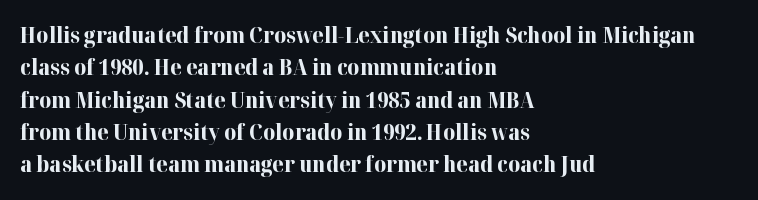
The image shows 21 px bold type, upright; set left-aligned, normal line spacing (1.54x), normal letter spacing, not underlined.
